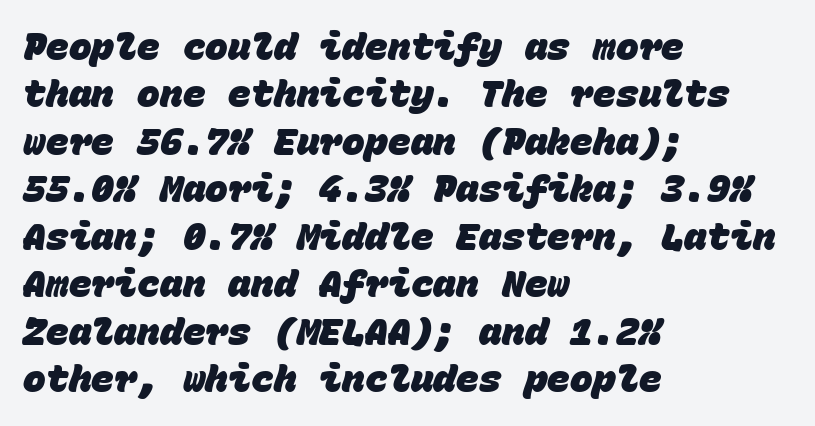
{"serif": "no", "bold": "yes", "weight": "heavy", "width": "normal", "stroke_contrast": "low", "x_height": "large", "monospaced": "yes", "underline": "no", "align": "left", "line_spacing": "normal", "line_spacing_ratio": 1.25, "letter_spacing": "normal", "letter_spacing_em": 0.0, "glyph_px": 38}
